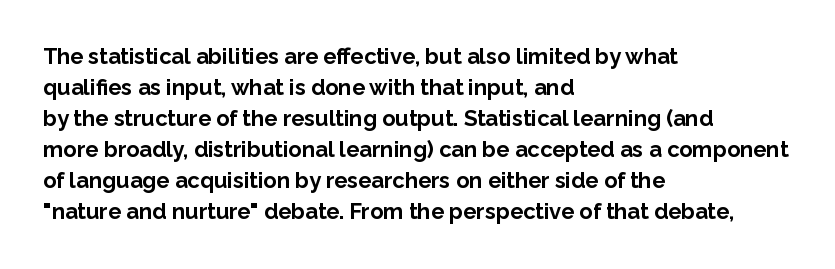
Ordinary non-slanted type is in use. The space between consecutive lines is moderate. The strokes are fattened all the way to bold. No extra tracking has been applied to these lines. Quick note: underline off. The typesetter chose a ragged-right arrangement here.
